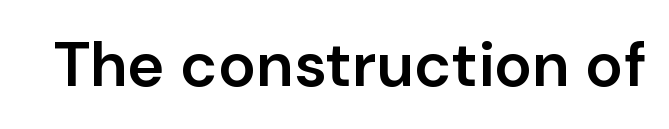
Q: Is the text bold? A: Semi-bold.
Q: Is the text italic (slanted)? A: No, it is upright.
Q: Is the typeface a serif or a sans-serif typeface? A: Sans-serif.
Q: Is the text underlined? A: No.
Q: Is the spacing between letters normal or unusually wide? A: Normal.
Q: Width (condensed, normal, or wide)? A: Normal.
Q: Stroke contrast? A: Low.
Q: x-height? A: Medium.
Q: Monospaced? A: No.
